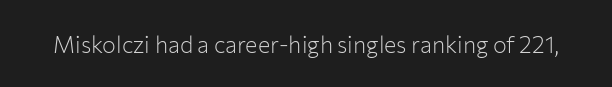
Q: Is the text bold? A: No.
Q: Is the text italic (slanted)? A: No, it is upright.
Q: Is the text underlined? A: No.
Q: Is the spacing between letters normal or unusually wide? A: Normal.
